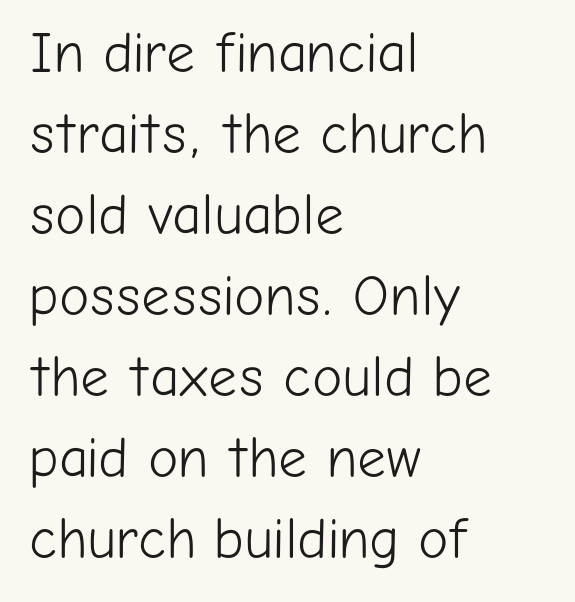
The passage shown is not bold in any degree. The passage shown is typeset with a sans-serif family. This sample keeps an unexceptional amount of space between lines. Italic? Not at all — the glyphs are vertical. You could not count columns in this text — the font is proportionally spaced.
